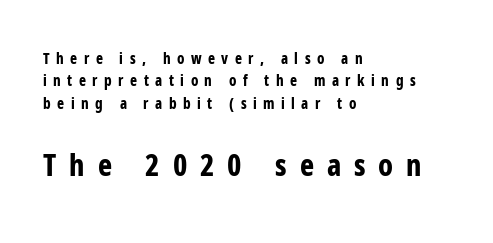
Designer's note — italics off, roman on. Which chunk is bigger? The second one — the bottom block dwarfs the top. The rendering inserts visible extra space after every character. The paragraph has a hard left edge and a soft right edge. Set as a true bold cut, around the 700 mark.
